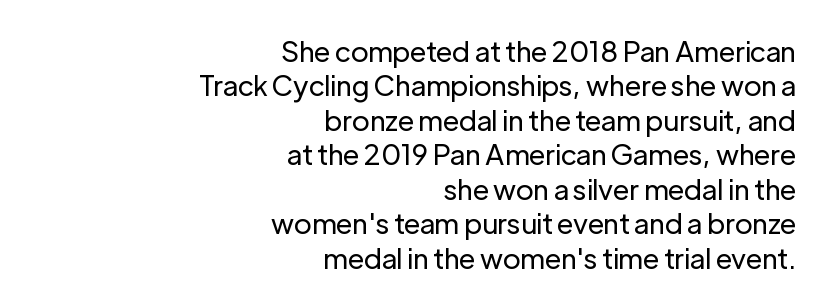
Stroke mass is kept to a normal reading level or below. Do the characters align in a grid? No, the font is proportional. Spacing between characters is what you'd get straight out of the box. These lines are set flush right with a ragged left edge. Only glyphs here, with clear space below each row. Does the type have serifs? No, each stem ends abruptly.
